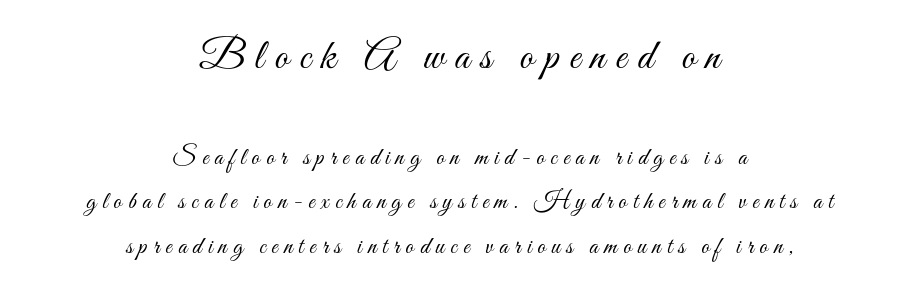
{"bold": "no", "weight": "light", "width": "condensed", "stroke_contrast": "medium", "x_height": "small", "monospaced": "no", "underline": "no", "align": "center", "line_spacing_ratio": 1.78, "letter_spacing": "wide", "letter_spacing_em": 0.24, "larger_block": "first", "size_ratio": 1.72, "glyph_px": 43}
